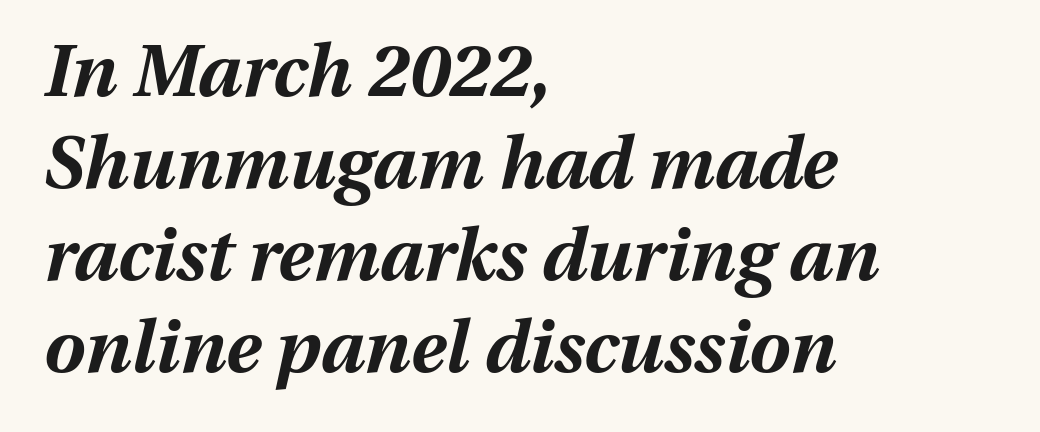
{"italic": "yes", "lean": "right", "slant_degrees": 13, "bold": "yes", "weight": "bold", "width": "normal", "stroke_contrast": "medium", "x_height": "medium", "monospaced": "no", "underline": "no", "align": "left", "line_spacing": "normal", "line_spacing_ratio": 1.26, "letter_spacing": "normal", "letter_spacing_em": 0.0, "glyph_px": 73}
